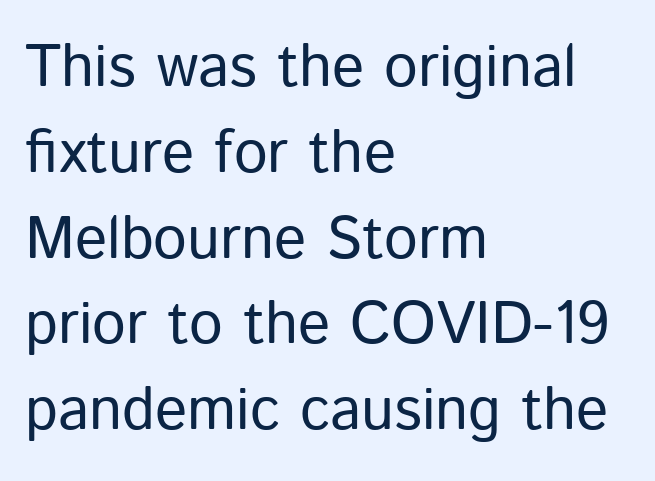
Short note: letters normally spaced. Type without underlining. Serifs: no, the terminals of the letterforms are clean. The font sits on the lighter half of the weight spectrum, regular included. Casual observation: everything's shoved over to the left. Summary of vertical rhythm: regular, with standard interline spacing.
